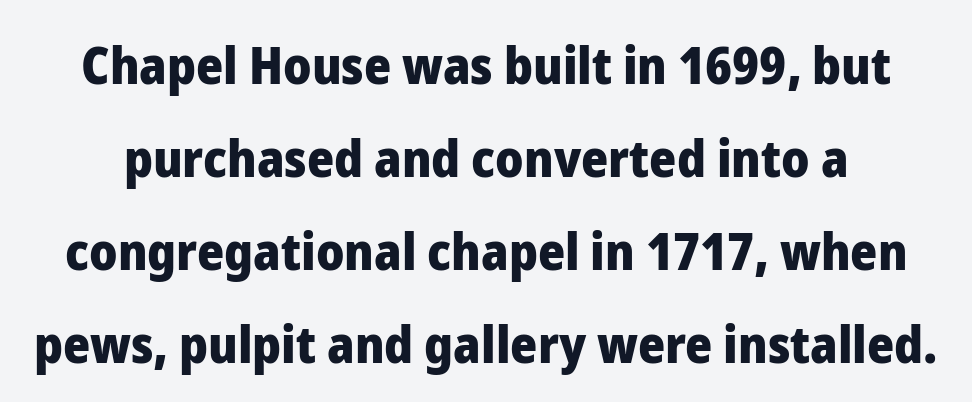
{"serif": "no", "italic": "no", "bold": "yes", "weight": "heavy", "width": "normal", "stroke_contrast": "low", "x_height": "medium", "monospaced": "no", "underline": "no", "line_spacing_ratio": 1.79, "letter_spacing": "normal", "letter_spacing_em": 0.0, "glyph_px": 52}
